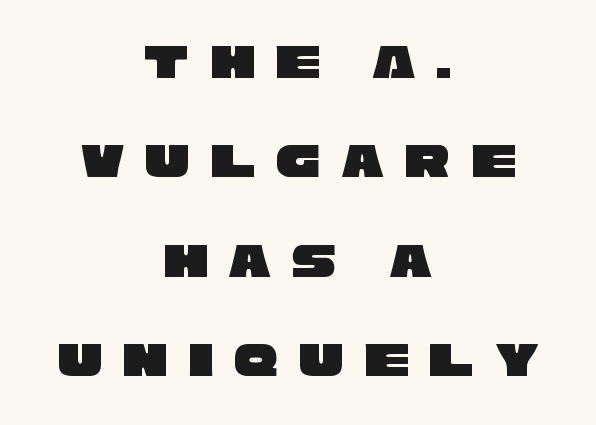
{"serif": "no", "width": "wide", "stroke_contrast": "low", "x_height": "large", "monospaced": "no", "underline": "no", "align": "center", "line_spacing": "loose", "line_spacing_ratio": 1.99, "letter_spacing": "wide", "letter_spacing_em": 0.41, "glyph_px": 50}
